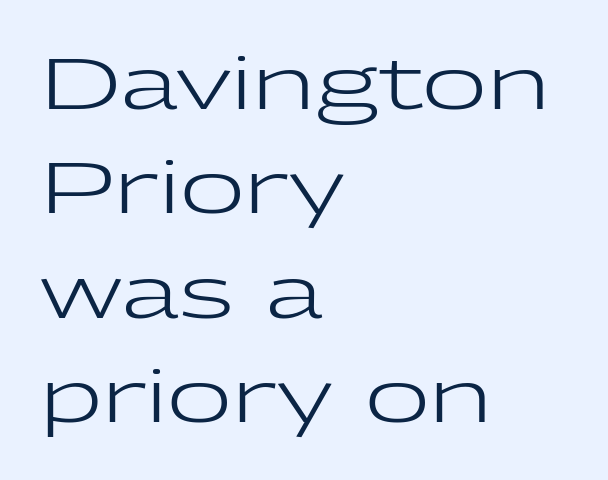
You can tell from the bare stems that sans-serif type was used. Reading down the column, the eye jumps a familiar distance to each next line. Each letter keeps its own natural width here, so spacing adapts to shape. Upright lettering throughout. Nothing unusual about the tracking: characters are spaced as the font intends.
